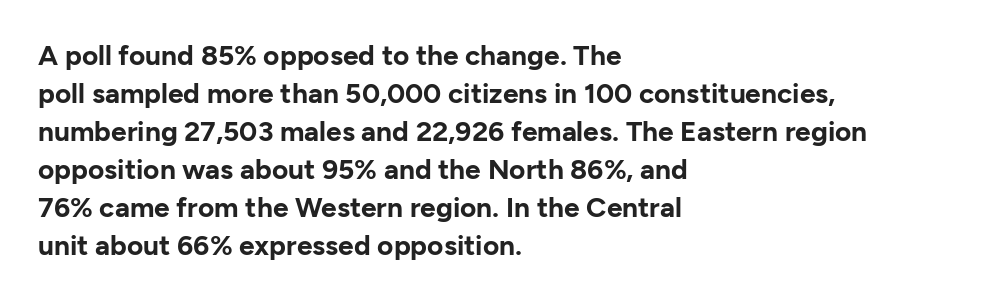
Q: Is the text bold? A: Yes.
Q: Is the text italic (slanted)? A: No, it is upright.
Q: Is the typeface a serif or a sans-serif typeface? A: Sans-serif.
Q: Is the text underlined? A: No.
Q: How is the paragraph aligned? A: Left-aligned.
Q: Is the spacing between letters normal or unusually wide? A: Normal.
Q: Is the spacing between lines tight, normal or loose? A: Normal.
Q: Width (condensed, normal, or wide)? A: Normal.
Q: Stroke contrast? A: Low.
Q: x-height? A: Medium.
Q: Monospaced? A: No.
